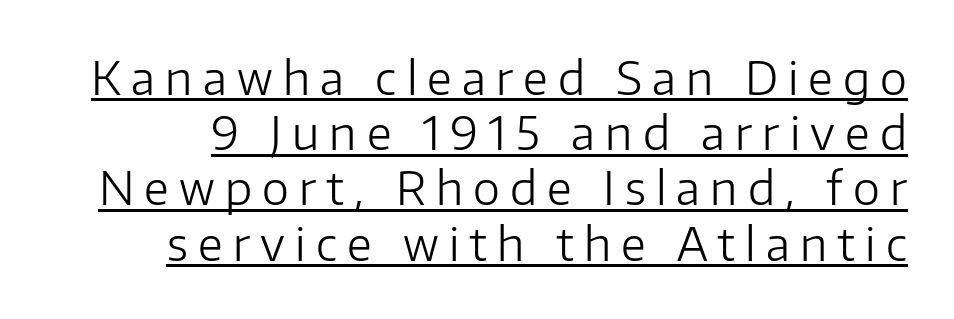
The letters carry no serifs — their stems end cleanly without finishing strokes. Is the letter spacing exaggerated? Yes — the characters are pushed far apart. Stems and bowls with no extra thickness — not bold. When letters stand straight like this, we call the style roman or upright. You can see a thin bar hugging the bottom of the glyphs.
